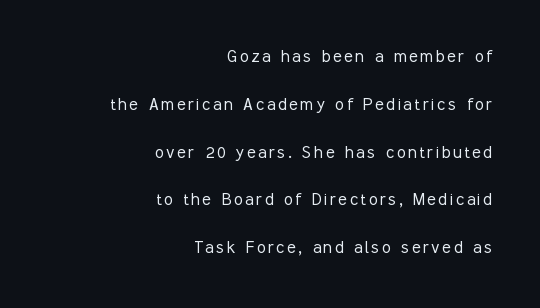
{"italic": "no", "bold": "no", "underline": "no", "align": "right", "line_spacing": "loose", "line_spacing_ratio": 2.39, "glyph_px": 20}
